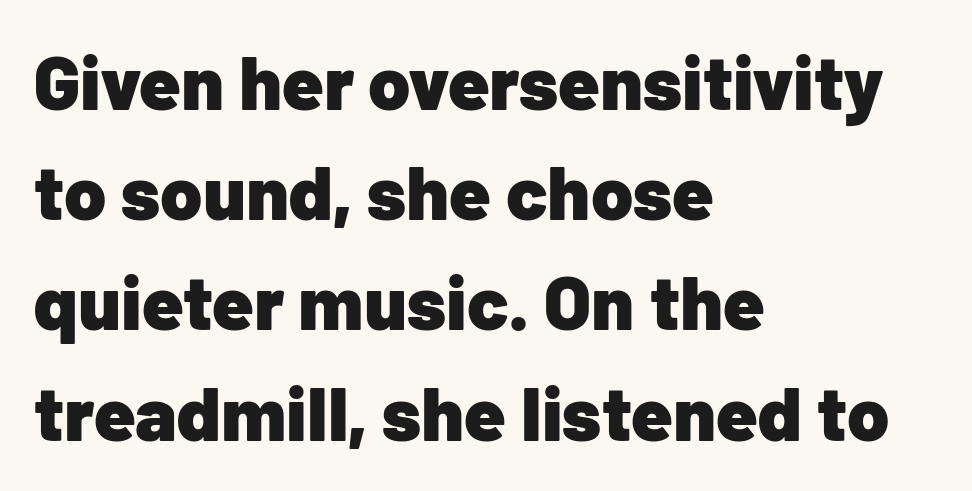
Regular leading. Letters rest on an invisible, unmarked baseline. Do the characters align in a grid? No, the font is proportional. You can tell it's not italic because the verticals are truly vertical. This rendering uses left alignment, leaving the right contour irregular.
